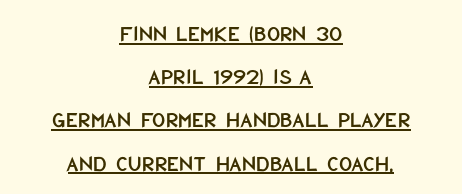
Q: Is the text italic (slanted)? A: No, it is upright.
Q: Is the text underlined? A: Yes.
Q: How is the paragraph aligned? A: Centered.
Q: Is the spacing between letters normal or unusually wide? A: Normal.
